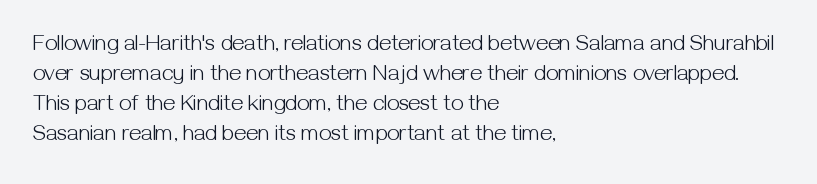
The image shows 22 px text type, upright; set left-aligned, normal line spacing (1.36x), normal letter spacing, not underlined.
